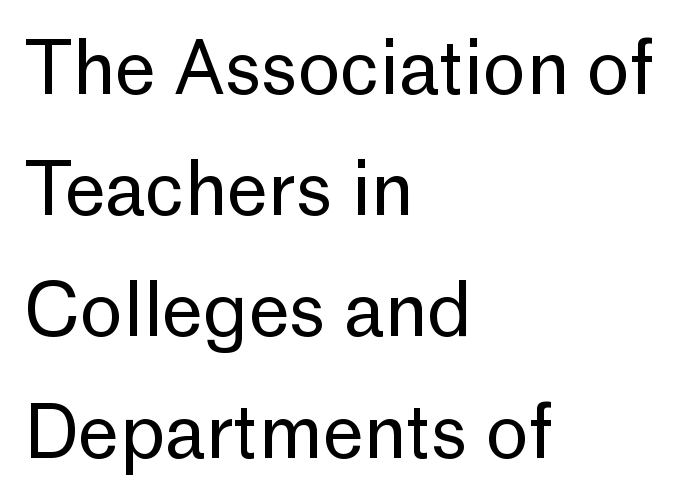
The image shows 73 px regular-weight sans-serif type, upright; set left-aligned, normal line spacing (1.66x), normal letter spacing, not underlined; low stroke contrast and a medium x-height.
